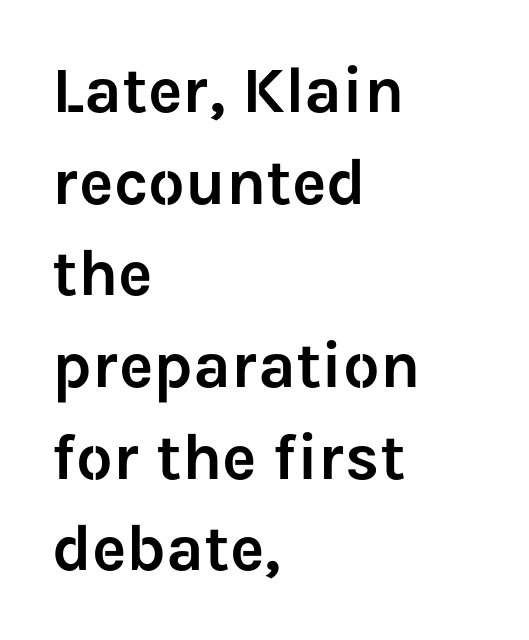
{"serif": "no", "italic": "no", "width": "normal", "stroke_contrast": "low", "x_height": "medium", "monospaced": "no", "underline": "no", "align": "left", "line_spacing": "normal", "line_spacing_ratio": 1.41, "letter_spacing": "normal", "letter_spacing_em": 0.0, "glyph_px": 65}
